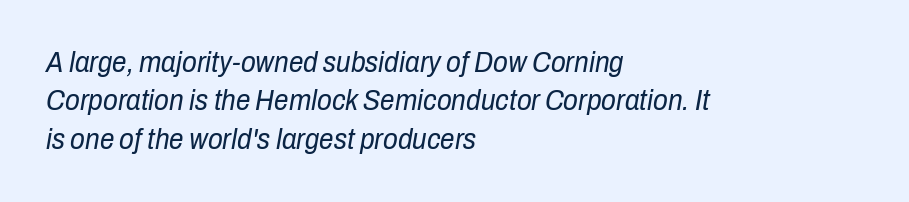
Q: Is the text bold? A: No.
Q: Is the text italic (slanted)? A: Yes, it leans right by about 10 degrees.
Q: Is the text underlined? A: No.
Q: How is the paragraph aligned? A: Left-aligned.
Q: Is the spacing between letters normal or unusually wide? A: Normal.
Q: Is the spacing between lines tight, normal or loose? A: Normal.
Q: Width (condensed, normal, or wide)? A: Condensed.
Q: Stroke contrast? A: Low.
Q: x-height? A: Medium.
Q: Monospaced? A: No.
